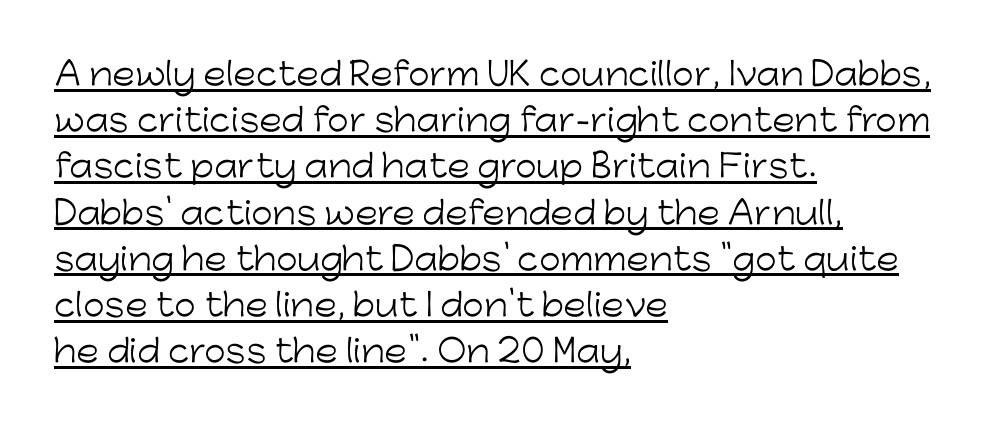
The image shows 31 px light sans-serif type, upright; set left-aligned, normal line spacing (1.49x), normal letter spacing, underlined; low stroke contrast and a medium x-height.
